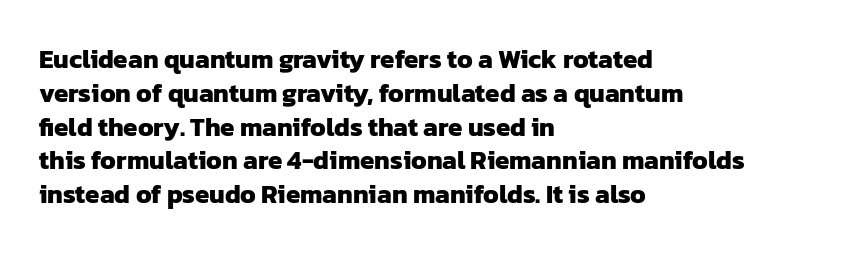
The image shows 26 px bold type; set left-aligned, normal line spacing (1.3x), normal letter spacing, not underlined.
